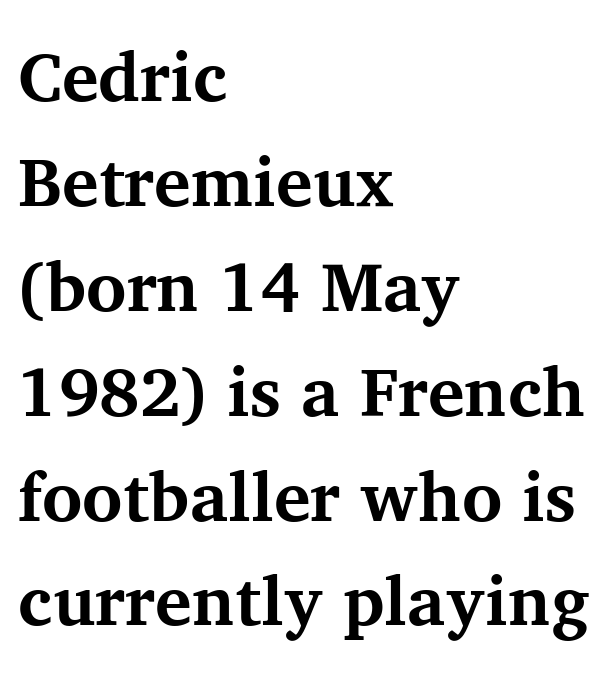
{"serif": "yes", "italic": "no", "bold": "yes", "weight": "bold", "width": "normal", "stroke_contrast": "medium", "x_height": "medium", "monospaced": "no", "underline": "no", "align": "left", "line_spacing": "normal", "line_spacing_ratio": 1.52, "letter_spacing": "normal", "letter_spacing_em": 0.0, "glyph_px": 69}
